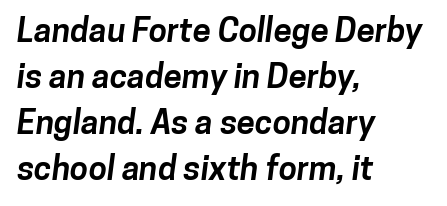
Q: Is the text bold? A: Yes.
Q: Is the typeface a serif or a sans-serif typeface? A: Sans-serif.
Q: Is the text underlined? A: No.
Q: How is the paragraph aligned? A: Left-aligned.
Q: Is the spacing between letters normal or unusually wide? A: Normal.
Q: Is the spacing between lines tight, normal or loose? A: Normal.
Q: Width (condensed, normal, or wide)? A: Normal.
Q: Stroke contrast? A: Low.
Q: x-height? A: Medium.
Q: Monospaced? A: No.
